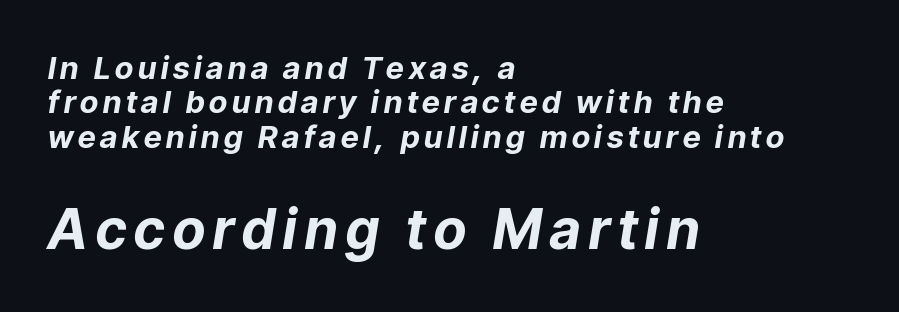
{"italic": "yes", "lean": "right", "slant_degrees": 9, "bold": "yes", "weight": "bold", "width": "normal", "stroke_contrast": "low", "x_height": "medium", "monospaced": "no", "underline": "no", "align": "left", "line_spacing": "tight", "line_spacing_ratio": 1.11, "larger_block": "second", "size_ratio": 1.77, "glyph_px": 55}
